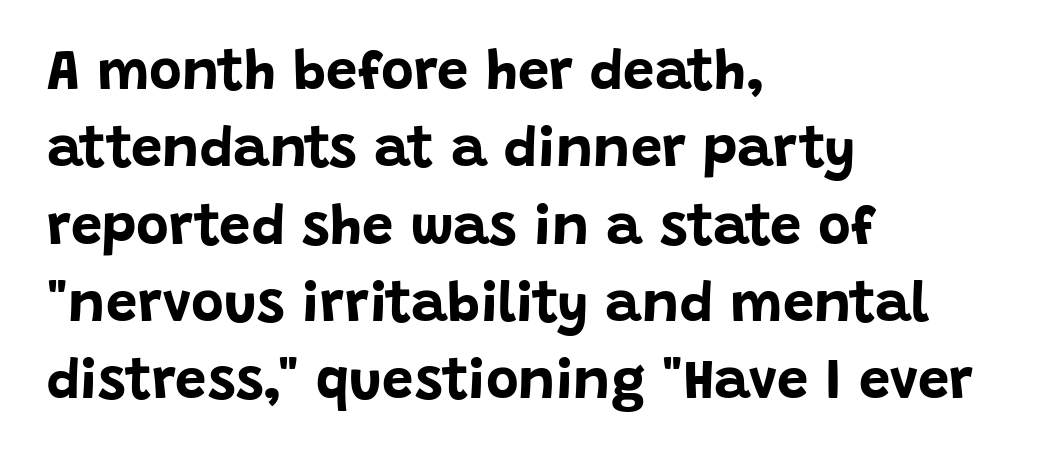
Looks like regular typesetting: each glyph gets only the width it needs. The line-height multiplier appears to be the usual default. The tracking reads as untouched default to a designer's eye. Line beginnings align vertically; line endings do not.
